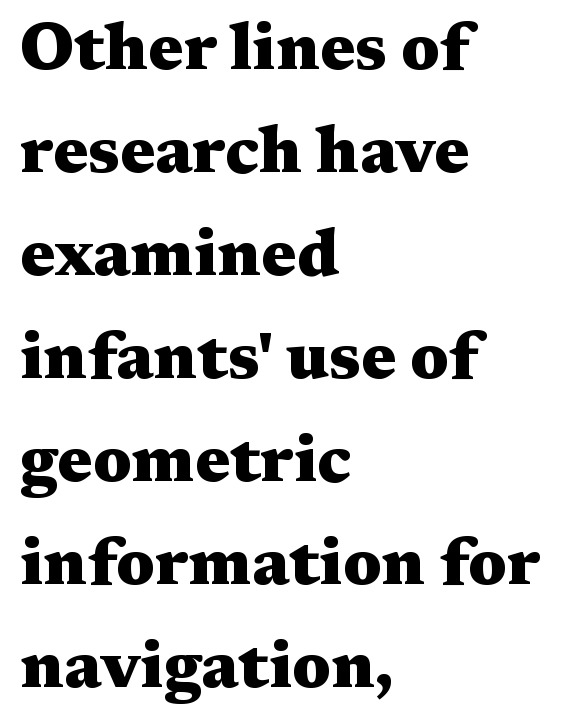
Q: Is the text bold? A: Yes.
Q: Is the text italic (slanted)? A: No, it is upright.
Q: Is the typeface a serif or a sans-serif typeface? A: Serif.
Q: Is the text underlined? A: No.
Q: How is the paragraph aligned? A: Left-aligned.
Q: Is the spacing between letters normal or unusually wide? A: Normal.
Q: Is the spacing between lines tight, normal or loose? A: Normal.
Q: Width (condensed, normal, or wide)? A: Wide.
Q: Stroke contrast? A: Medium.
Q: x-height? A: Medium.
Q: Monospaced? A: No.
